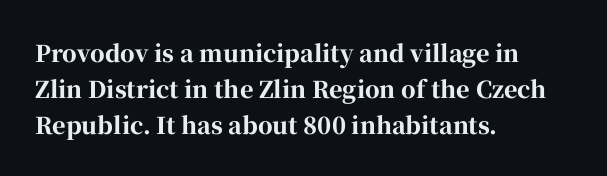
The line-height multiplier appears to be the usual default. Plain, unruled lines of type. The type is set solid horizontally, with unmodified tracking. Horizontal alignment here is leftward, the default for most running prose. Does the weight exceed regular? Yes, all the way to bold.
